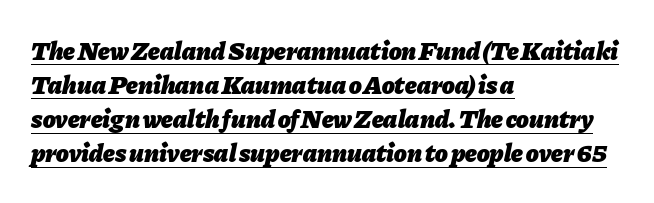
The image shows 26 px bold type, italic (leaning right); set left-aligned, normal line spacing (1.31x), normal letter spacing, underlined.
